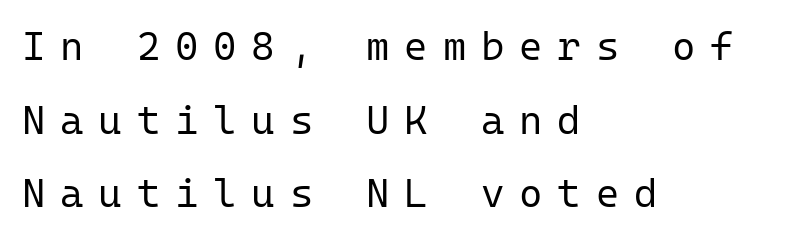
{"serif": "no", "italic": "no", "bold": "no", "weight": "regular", "width": "normal", "stroke_contrast": "low", "x_height": "medium", "monospaced": "yes", "underline": "no", "align": "left", "line_spacing_ratio": 1.84, "letter_spacing": "wide", "letter_spacing_em": 0.37, "glyph_px": 40}
